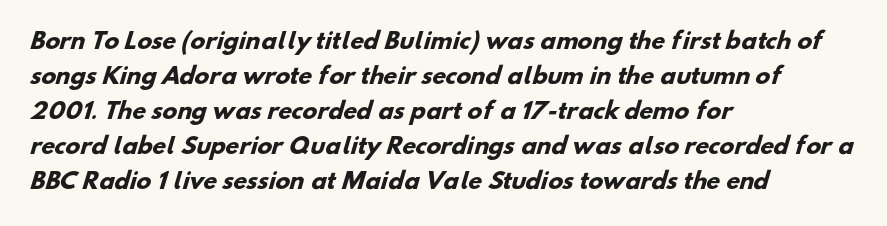
A student would call this left alignment; a typographer would say flush left, rag right. Regular leading. Compared with an ordinary text face, these strokes are far heavier — a full bold. Each word holds together tightly as a unit, with standard inter-letter gaps.
